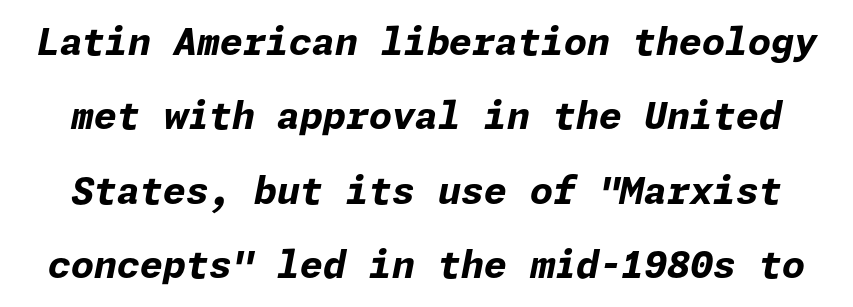
{"italic": "yes", "lean": "right", "slant_degrees": 11, "bold": "yes", "weight": "bold", "width": "normal", "stroke_contrast": "low", "x_height": "medium", "underline": "no", "line_spacing": "loose", "line_spacing_ratio": 2.01, "letter_spacing": "normal", "letter_spacing_em": 0.0, "glyph_px": 37}
